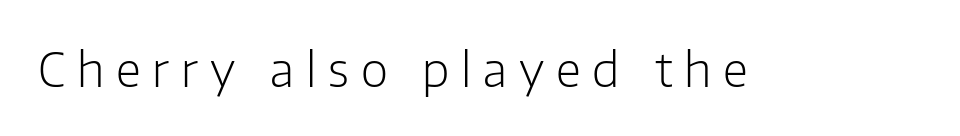
Q: Is the text bold? A: No.
Q: Is the text italic (slanted)? A: No, it is upright.
Q: Is the typeface a serif or a sans-serif typeface? A: Sans-serif.
Q: Is the text underlined? A: No.
Q: Is the spacing between letters normal or unusually wide? A: Unusually wide.
Q: Width (condensed, normal, or wide)? A: Normal.
Q: Stroke contrast? A: Low.
Q: x-height? A: Medium.
Q: Monospaced? A: No.
